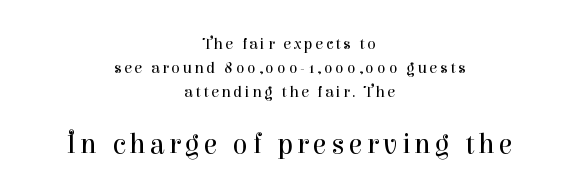
The image shows 28 px regular-weight serif type, upright; set centered, normal line spacing (1.5x), not underlined; the second (bottom) block is 1.75x larger; high stroke contrast and a medium x-height.
